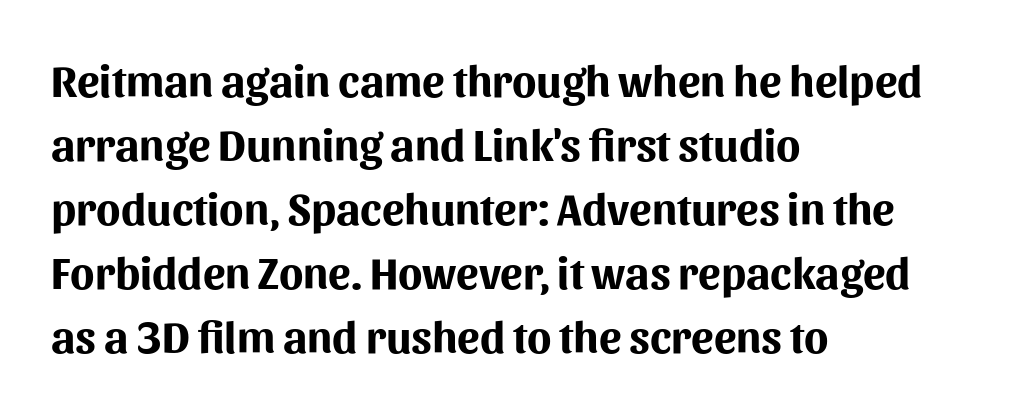
The image shows 45 px bold sans-serif type, upright; set left-aligned, normal line spacing (1.42x), normal letter spacing, not underlined; medium stroke contrast and a medium x-height.
